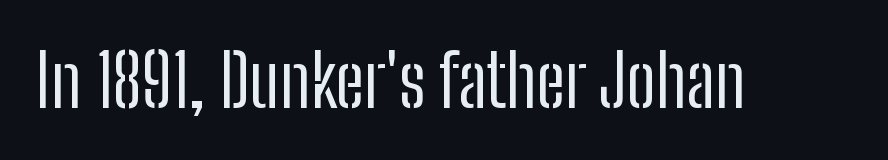
The image shows 73 px regular-weight, condensed sans-serif type, upright; set normal letter spacing, not underlined; low stroke contrast and a medium x-height.
